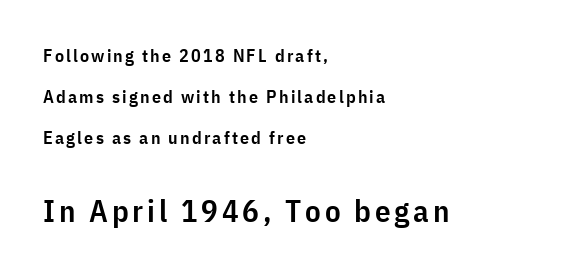
Q: Is the text bold? A: Semi-bold.
Q: Is the text italic (slanted)? A: No, it is upright.
Q: Is the typeface a serif or a sans-serif typeface? A: Sans-serif.
Q: Is the text underlined? A: No.
Q: How is the paragraph aligned? A: Left-aligned.
Q: Is the spacing between lines tight, normal or loose? A: Loose.
Q: Which block of text is set in a larger size, the first (top) or the second (bottom)? A: The second (bottom) one.
Q: Width (condensed, normal, or wide)? A: Condensed.
Q: Stroke contrast? A: Low.
Q: x-height? A: Medium.
Q: Monospaced? A: No.
